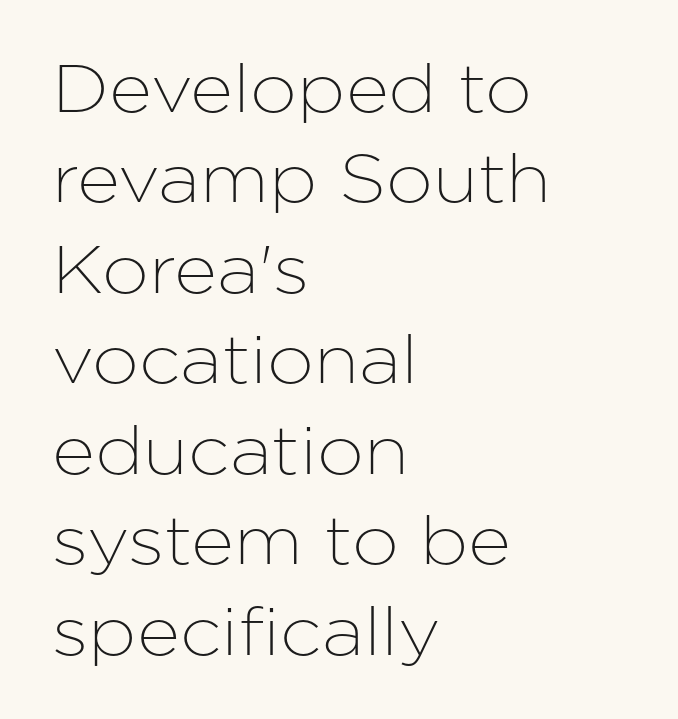
{"serif": "no", "italic": "no", "width": "normal", "stroke_contrast": "low", "x_height": "medium", "monospaced": "no", "underline": "no", "align": "left", "line_spacing": "normal", "line_spacing_ratio": 1.35, "letter_spacing": "normal", "letter_spacing_em": 0.0, "glyph_px": 67}
